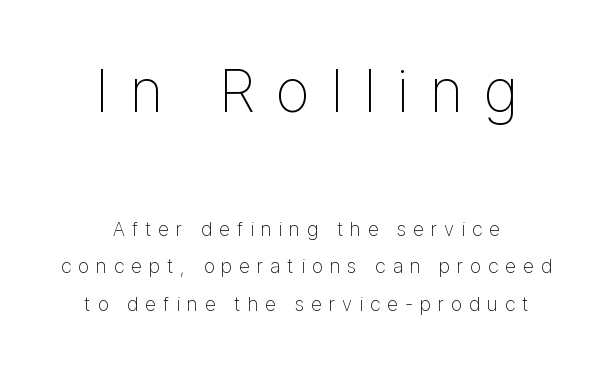
Q: Is the text bold? A: No.
Q: Is the text italic (slanted)? A: No, it is upright.
Q: Is the typeface a serif or a sans-serif typeface? A: Sans-serif.
Q: Is the text underlined? A: No.
Q: How is the paragraph aligned? A: Centered.
Q: Is the spacing between letters normal or unusually wide? A: Unusually wide.
Q: Which block of text is set in a larger size, the first (top) or the second (bottom)? A: The first (top) one.
Q: Width (condensed, normal, or wide)? A: Condensed.
Q: Stroke contrast? A: Low.
Q: x-height? A: Medium.
Q: Monospaced? A: No.
